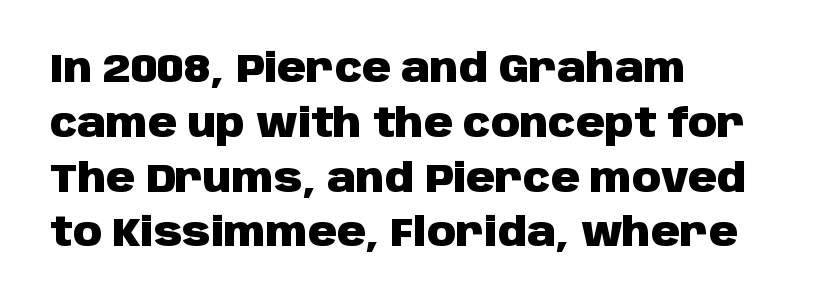
Underline: absent. Notice how descenders clear the ascenders below comfortably — that's standard leading. Vertical strokes here are truly vertical. Is this a fixed-width face? No — the glyphs have proportional, varying widths.
